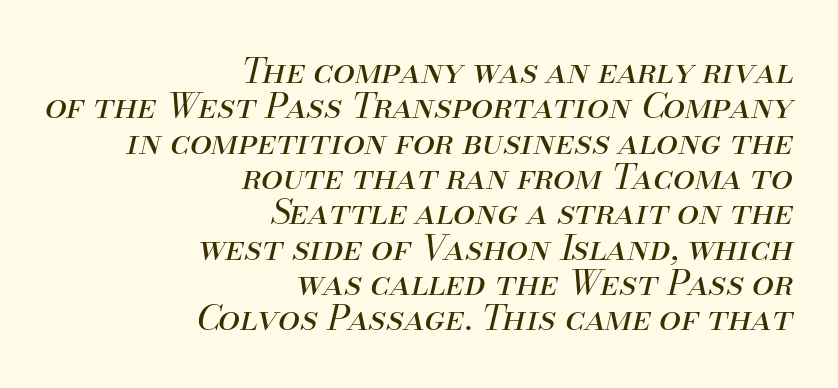
Q: Is the text bold? A: No.
Q: Is the text italic (slanted)? A: Yes, it leans right by about 13 degrees.
Q: Is the text underlined? A: No.
Q: How is the paragraph aligned? A: Right-aligned.
Q: Is the spacing between letters normal or unusually wide? A: Normal.
Q: Is the spacing between lines tight, normal or loose? A: Tight.
Q: Width (condensed, normal, or wide)? A: Normal.
Q: Stroke contrast? A: Medium.
Q: x-height? A: Small.
Q: Monospaced? A: No.
